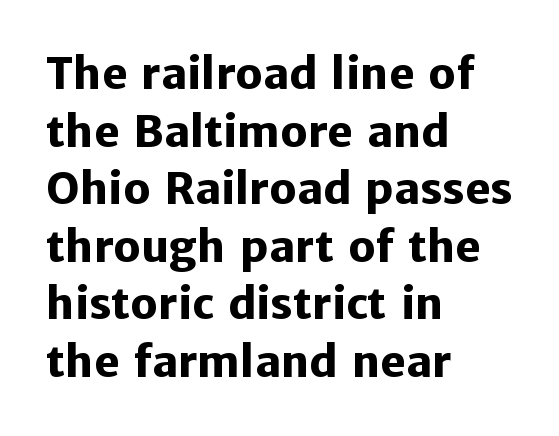
The image shows 43 px heavy sans-serif type, upright; set left-aligned, normal line spacing (1.34x), normal letter spacing, not underlined; low stroke contrast and a medium x-height.
